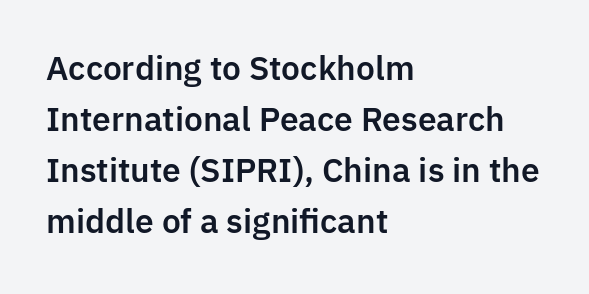
Vertical strokes here are truly vertical. Is this a fixed-width face? No — the glyphs have proportional, varying widths. The string is rendered with underlining switched off. Nothing unusual about the tracking: characters are spaced as the font intends. The setting favours the left margin, as ordinary paragraphs usually do.
